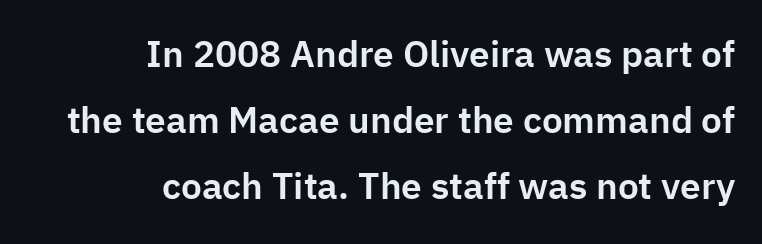
Q: Is the text italic (slanted)? A: No, it is upright.
Q: Is the typeface a serif or a sans-serif typeface? A: Sans-serif.
Q: Is the text underlined? A: No.
Q: How is the paragraph aligned? A: Right-aligned.
Q: Is the spacing between letters normal or unusually wide? A: Normal.
Q: Width (condensed, normal, or wide)? A: Normal.
Q: Stroke contrast? A: Low.
Q: x-height? A: Medium.
Q: Monospaced? A: No.
